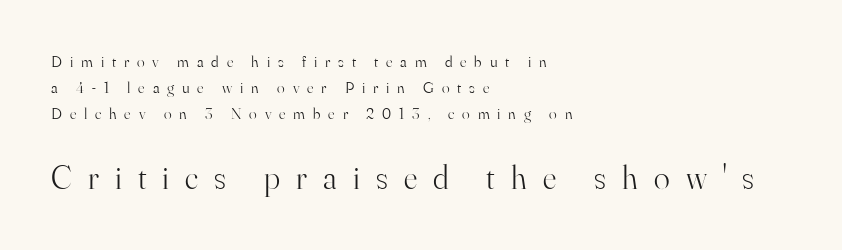
The image shows 33 px light serif type, upright; set left-aligned, normal line spacing (1.64x), unusually wide letter spacing (+0.49 em), not underlined; the second (bottom) block is 2.06x larger; high stroke contrast and a small x-height.
